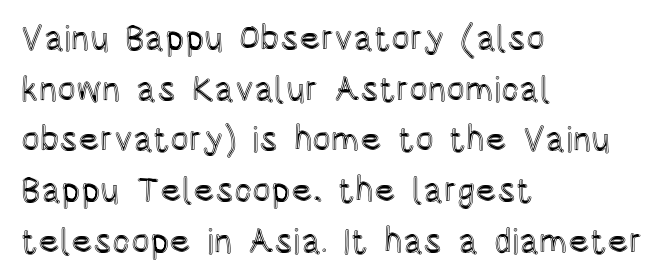
Q: Is the text italic (slanted)? A: No, it is upright.
Q: Is the text underlined? A: No.
Q: How is the paragraph aligned? A: Left-aligned.
Q: Is the spacing between letters normal or unusually wide? A: Normal.
Q: Is the spacing between lines tight, normal or loose? A: Normal.
Q: Width (condensed, normal, or wide)? A: Condensed.
Q: x-height? A: Large.
Q: Monospaced? A: No.
